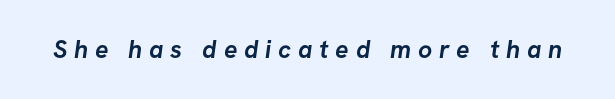
{"bold": "yes", "underline": "no", "letter_spacing": "wide", "letter_spacing_em": 0.27, "glyph_px": 25}
